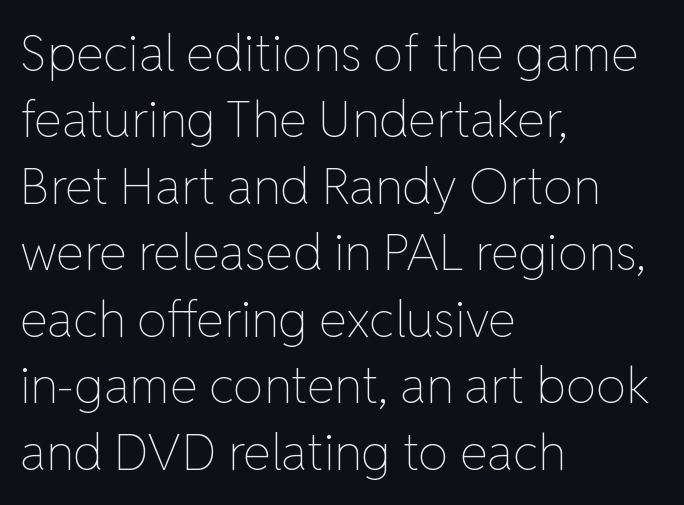
Designer's note — italics off, roman on. The rendering keeps characters at their native spacing. Proportional: the letters do not fall into vertical columns. The paragraph shown leans on its left margin.
